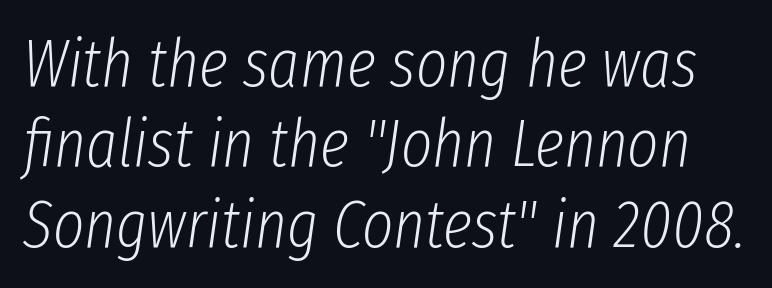
The image shows 67 px light, condensed type, italic (leaning right); set line spacing 1.2x, normal letter spacing, not underlined; low stroke contrast and a medium x-height.
